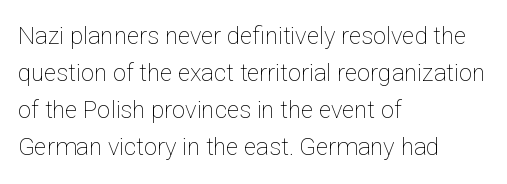
Q: Is the text bold? A: No.
Q: Is the text italic (slanted)? A: No, it is upright.
Q: Is the text underlined? A: No.
Q: How is the paragraph aligned? A: Left-aligned.
Q: Is the spacing between letters normal or unusually wide? A: Normal.
Q: Is the spacing between lines tight, normal or loose? A: Normal.
